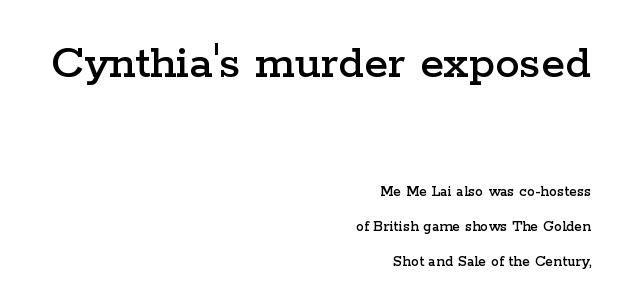
Bigger letters appear in the top chunk; the bottom chunk is reduced. Character widths vary here, with narrow letters taking less room than wide ones. These lines are set flush right with a ragged left edge. Old-style or modern, the face here clearly has serifs.
